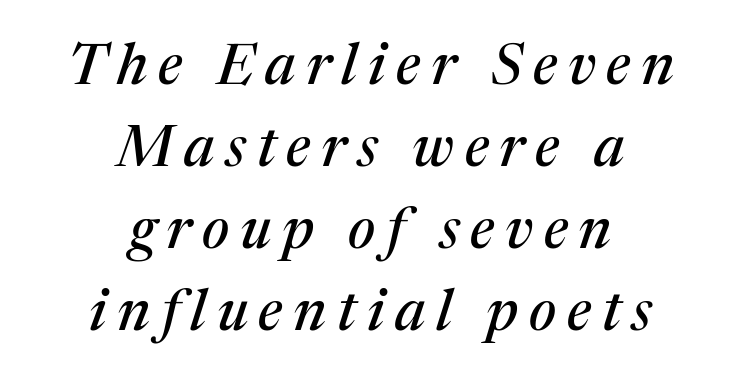
The typeface chosen for these lines features serifs. Bare-footed words on every line. When letters slant like this, we call the style italic. Each letter keeps its own natural width here, so spacing adapts to shape.
